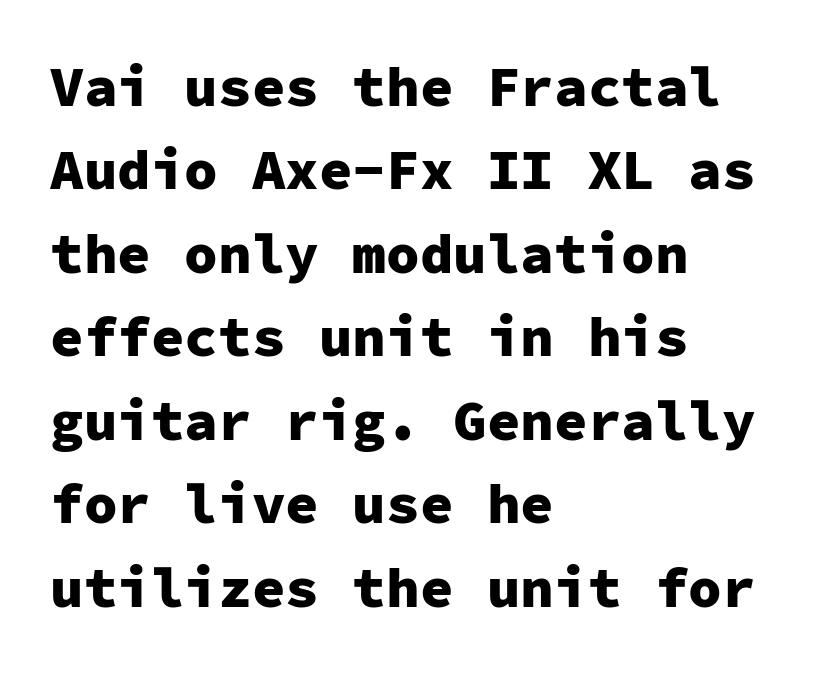
{"serif": "no", "italic": "no", "bold": "yes", "weight": "heavy", "width": "normal", "stroke_contrast": "low", "x_height": "medium", "monospaced": "yes", "underline": "no", "align": "left", "line_spacing": "normal", "line_spacing_ratio": 1.49, "letter_spacing": "normal", "letter_spacing_em": 0.0, "glyph_px": 56}
